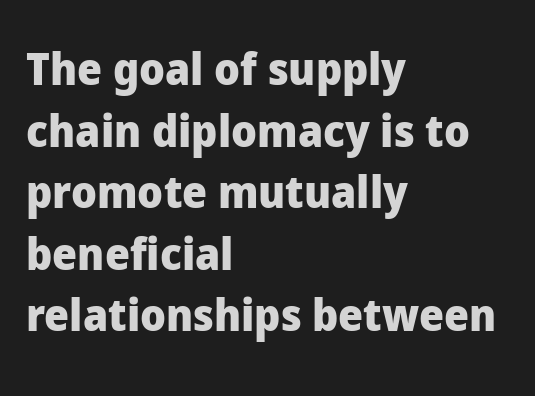
The image shows 44 px heavy sans-serif type, upright; set left-aligned, normal line spacing (1.4x), normal letter spacing, not underlined; low stroke contrast and a medium x-height.
